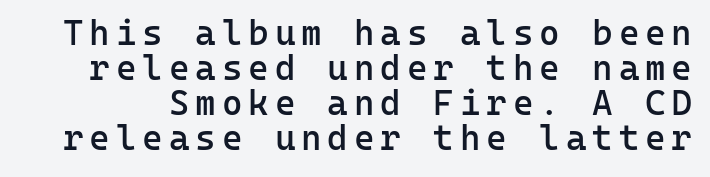
Is the type bold? Partly — it's a semibold, heavier than regular but not fully bold. Is this a sans? Yes — the strokes have no serifs. Just letters on the line, the space beneath them empty. The rendering uses typewriter-style spacing with identical character cells.
